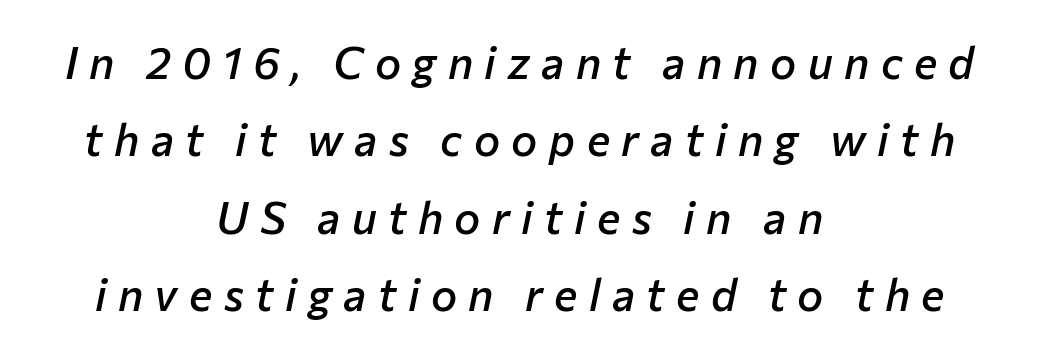
{"italic": "yes", "lean": "right", "slant_degrees": 12, "bold": "semi", "weight": "semibold", "width": "normal", "stroke_contrast": "low", "x_height": "medium", "monospaced": "no", "underline": "no", "align": "center", "line_spacing_ratio": 1.76, "letter_spacing": "wide", "letter_spacing_em": 0.26, "glyph_px": 44}
